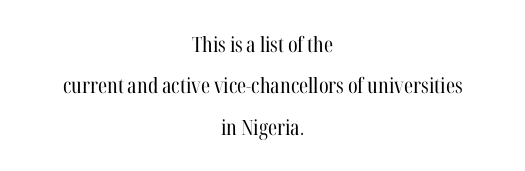
{"italic": "no", "bold": "no", "underline": "no", "align": "center", "line_spacing": "loose", "line_spacing_ratio": 1.97, "letter_spacing": "normal", "letter_spacing_em": 0.0, "glyph_px": 21}
